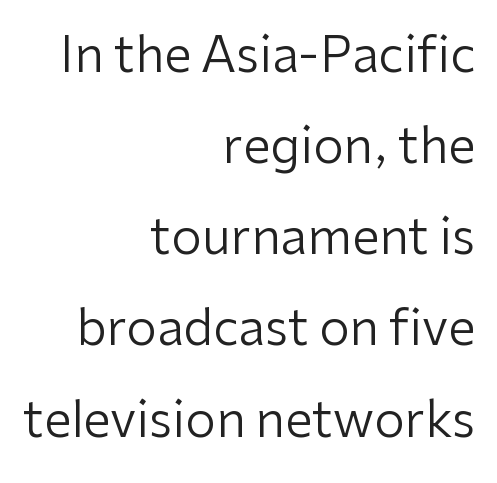
Q: Is the text bold? A: No.
Q: Is the text italic (slanted)? A: No, it is upright.
Q: Is the typeface a serif or a sans-serif typeface? A: Sans-serif.
Q: Is the text underlined? A: No.
Q: How is the paragraph aligned? A: Right-aligned.
Q: Is the spacing between letters normal or unusually wide? A: Normal.
Q: Width (condensed, normal, or wide)? A: Normal.
Q: Stroke contrast? A: Low.
Q: x-height? A: Medium.
Q: Monospaced? A: No.
